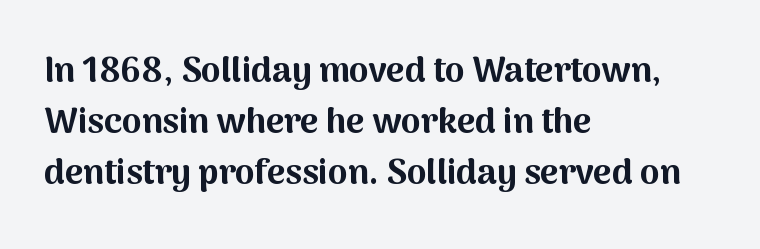
{"serif": "no", "italic": "no", "bold": "yes", "weight": "bold", "width": "normal", "stroke_contrast": "medium", "x_height": "medium", "monospaced": "no", "underline": "no", "align": "left", "line_spacing": "normal", "line_spacing_ratio": 1.46, "letter_spacing": "normal", "letter_spacing_em": 0.0, "glyph_px": 35}
